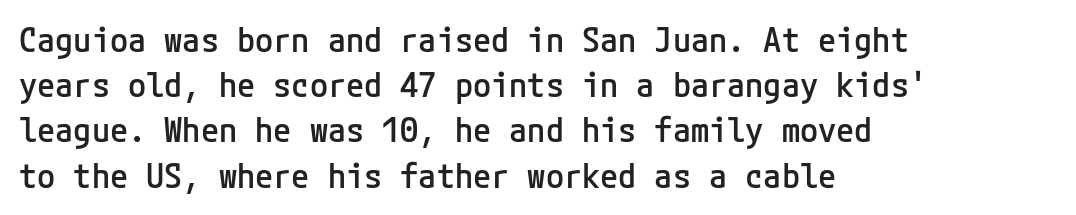
This is roman type, the default non-slanted kind. The paragraph shown leans on its left margin. A typesetter would call this zero additional tracking. Grotesque or geometric, the face here clearly has no serifs.
